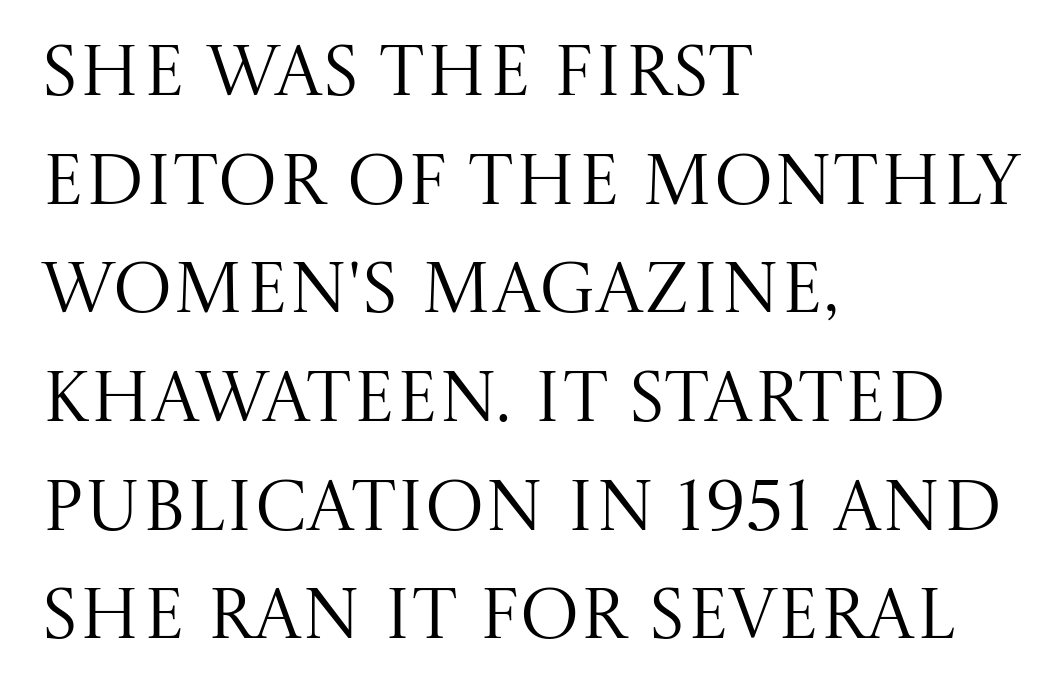
{"serif": "yes", "italic": "no", "bold": "no", "weight": "regular", "width": "normal", "stroke_contrast": "medium", "x_height": "large", "monospaced": "no", "underline": "no", "align": "left", "line_spacing": "normal", "line_spacing_ratio": 1.53, "letter_spacing": "normal", "letter_spacing_em": 0.0, "glyph_px": 71}
